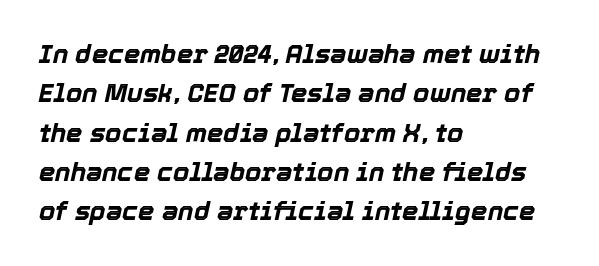
The image shows 26 px bold type, italic (leaning right); set left-aligned, normal line spacing (1.51x), normal letter spacing, not underlined.
